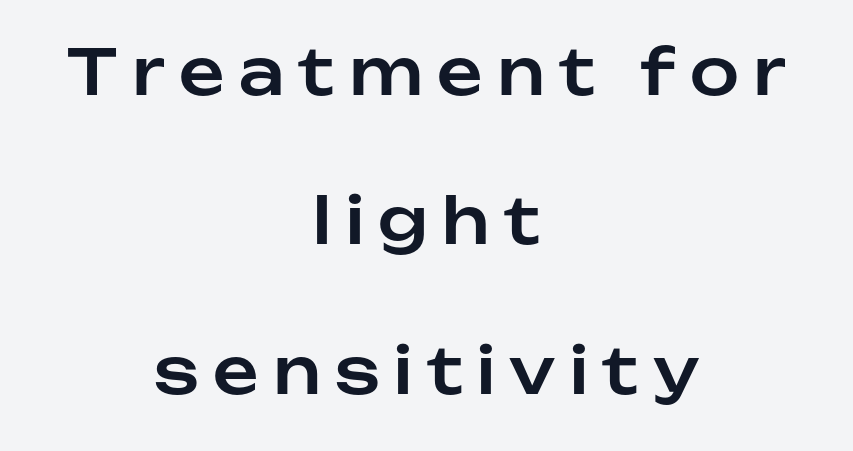
{"serif": "no", "italic": "no", "width": "normal", "stroke_contrast": "low", "x_height": "medium", "monospaced": "no", "underline": "no", "align": "center", "line_spacing": "loose", "line_spacing_ratio": 2.37, "letter_spacing": "wide", "letter_spacing_em": 0.23, "glyph_px": 63}
